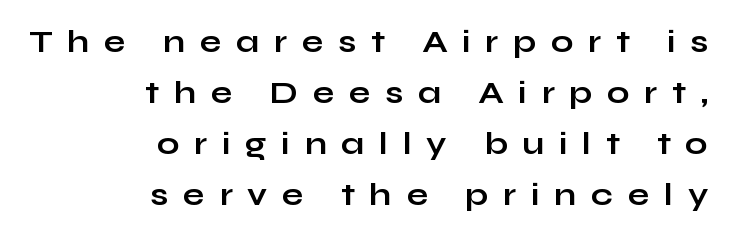
Q: Is the text bold? A: Yes.
Q: Is the text italic (slanted)? A: No, it is upright.
Q: Is the typeface a serif or a sans-serif typeface? A: Sans-serif.
Q: Is the text underlined? A: No.
Q: How is the paragraph aligned? A: Right-aligned.
Q: Is the spacing between letters normal or unusually wide? A: Unusually wide.
Q: Is the spacing between lines tight, normal or loose? A: Normal.
Q: Width (condensed, normal, or wide)? A: Wide.
Q: Stroke contrast? A: Low.
Q: x-height? A: Medium.
Q: Monospaced? A: No.
